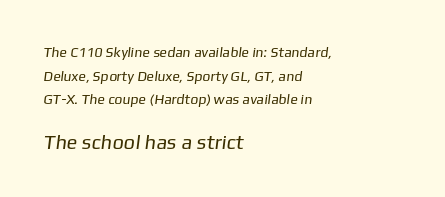
{"bold": "no", "underline": "no", "align": "left", "line_spacing": "normal", "line_spacing_ratio": 1.69, "letter_spacing": "normal", "letter_spacing_em": 0.0, "larger_block": "second", "size_ratio": 1.43, "glyph_px": 20}
